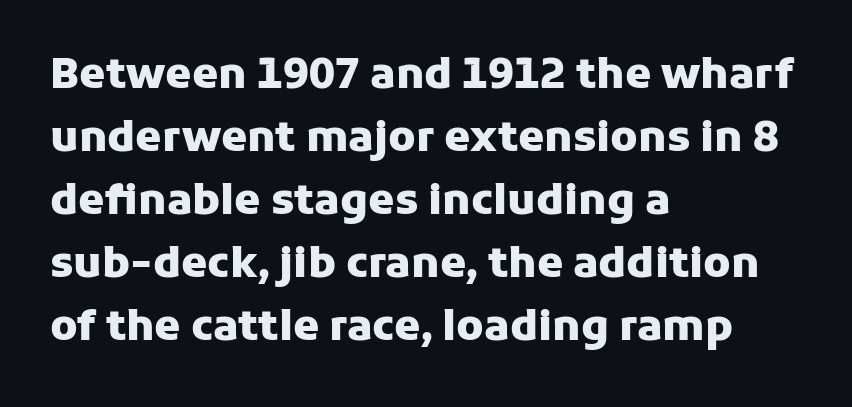
The image shows 42 px heavy sans-serif type, upright; set left-aligned, normal line spacing (1.5x), normal letter spacing, not underlined; low stroke contrast and a medium x-height.
